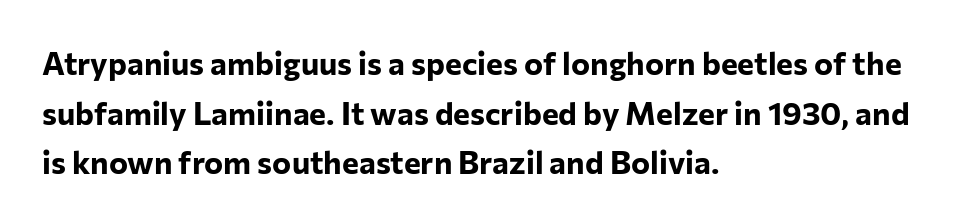
{"serif": "no", "italic": "no", "bold": "yes", "weight": "bold", "width": "normal", "stroke_contrast": "low", "x_height": "medium", "monospaced": "no", "underline": "no", "align": "left", "line_spacing": "normal", "line_spacing_ratio": 1.55, "letter_spacing": "normal", "letter_spacing_em": 0.0, "glyph_px": 32}
